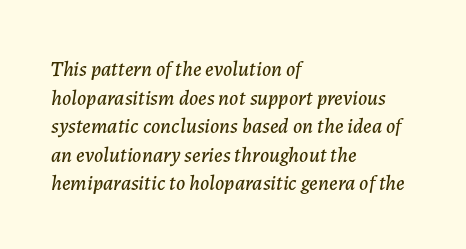
Observe the lean: these are italic letterforms. Reading down the block, your eye returns to a fixed left position each line. Just letters on the line, the space beneath them empty. The face used here is rendered with its standard letterfit.
